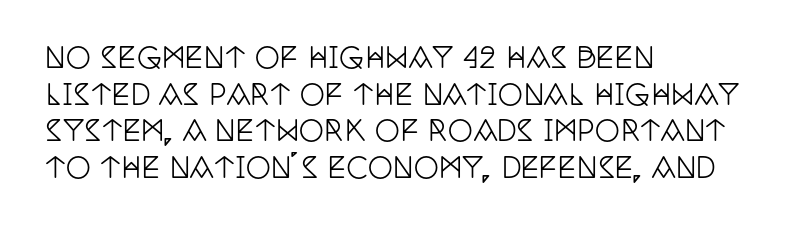
A roman cut, with each character standing at attention. The zone under the glyphs is completely vacant. Character widths vary here, with narrow letters taking less room than wide ones. In terms of letterform style, serifs are clearly present. The line-height multiplier appears to be the usual default. A classic flush-left, rag-right setting is used for this passage.
